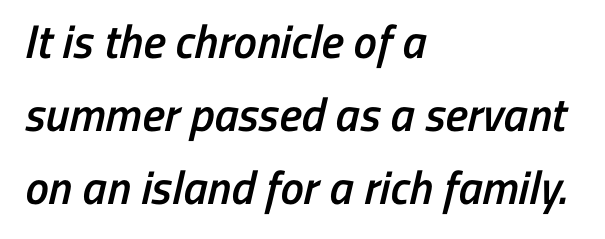
{"serif": "no", "bold": "semi", "weight": "semibold", "width": "condensed", "stroke_contrast": "low", "x_height": "medium", "monospaced": "no", "underline": "no", "align": "left", "line_spacing": "normal", "line_spacing_ratio": 1.55, "letter_spacing": "normal", "letter_spacing_em": 0.0, "glyph_px": 47}
